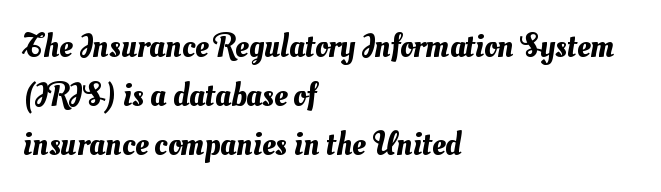
{"width": "normal", "stroke_contrast": "medium", "x_height": "small", "monospaced": "no", "underline": "no", "align": "left", "line_spacing": "normal", "line_spacing_ratio": 1.49, "letter_spacing": "normal", "letter_spacing_em": 0.0, "glyph_px": 33}
